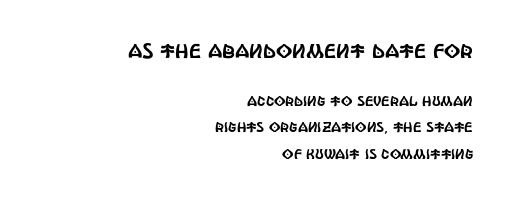
Q: Is the text italic (slanted)? A: No, it is upright.
Q: Is the text underlined? A: No.
Q: How is the paragraph aligned? A: Right-aligned.
Q: Is the spacing between letters normal or unusually wide? A: Normal.
Q: Which block of text is set in a larger size, the first (top) or the second (bottom)? A: The first (top) one.
